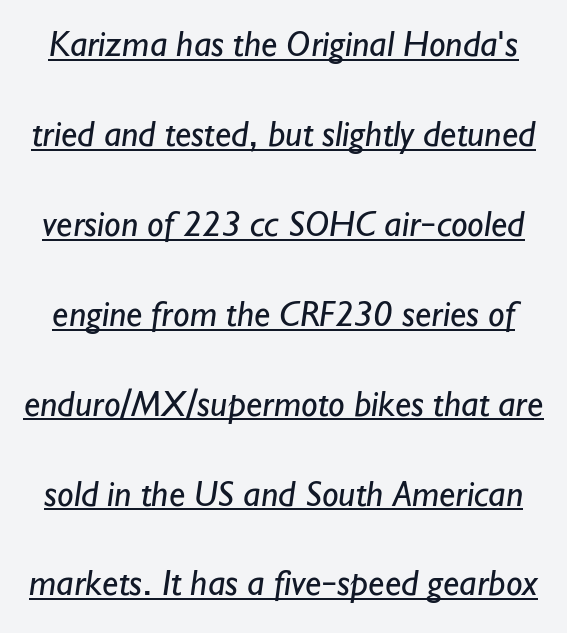
{"serif": "no", "bold": "no", "weight": "regular", "width": "normal", "stroke_contrast": "low", "x_height": "small", "monospaced": "no", "underline": "yes", "line_spacing": "loose", "line_spacing_ratio": 2.43, "letter_spacing": "normal", "letter_spacing_em": 0.0, "glyph_px": 37}
